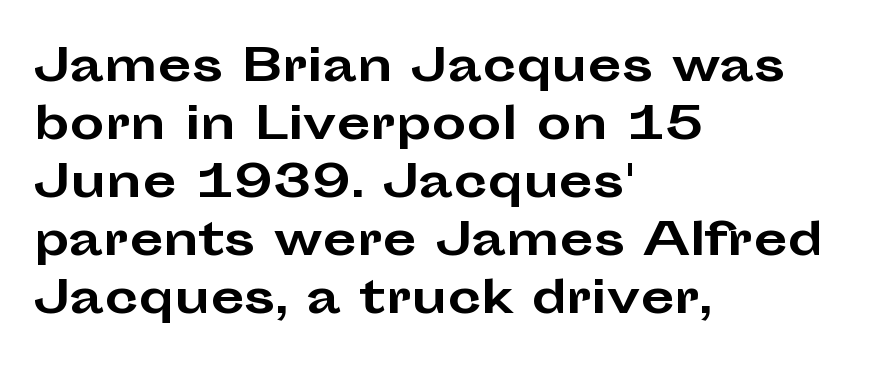
{"serif": "no", "italic": "no", "bold": "yes", "weight": "bold", "width": "wide", "stroke_contrast": "low", "x_height": "medium", "monospaced": "no", "underline": "no", "align": "left", "line_spacing": "normal", "line_spacing_ratio": 1.32, "letter_spacing": "normal", "letter_spacing_em": 0.0, "glyph_px": 44}
